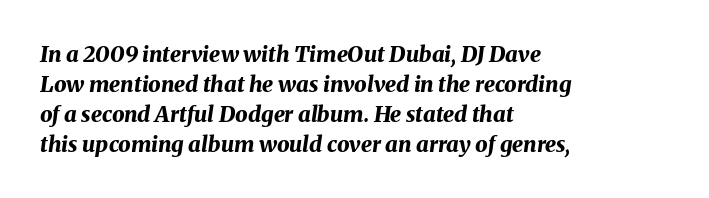
The image shows 22 px bold type, italic (leaning right); set left-aligned, normal line spacing (1.36x), normal letter spacing, not underlined.
